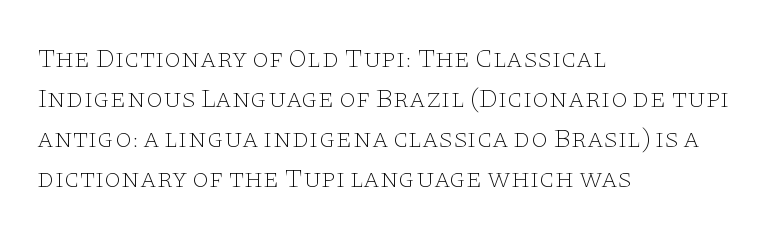
Italic: no, the glyphs are upright roman. Observe the ordinary spacing: letters are neighbours, not strangers. Line spacing here is normal. The zone under the glyphs is completely vacant. These lines stack with their left ends in a neat column.
